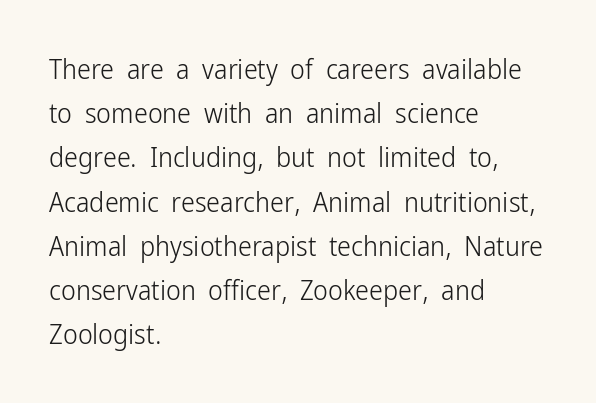
The image shows 28 px light, condensed sans-serif type, upright; set left-aligned, normal line spacing (1.58x), normal letter spacing, not underlined; low stroke contrast and a medium x-height.
